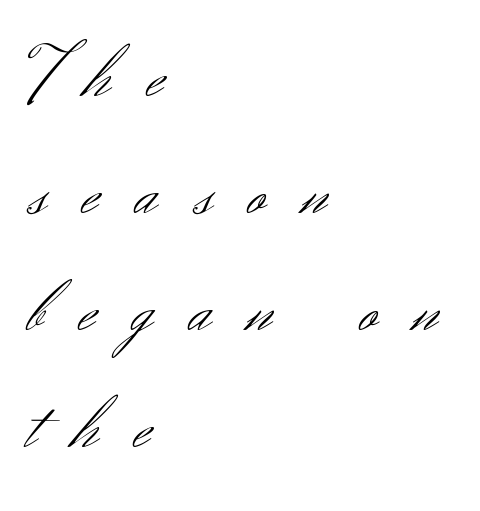
The type is letterspaced generously, with wide tracking. The space directly below the letters is spotless. Note: no serifs on the glyphs. Notice how descenders clear the ascenders below comfortably — that's standard leading. Caption: multi-line text, flush left, ragged right.
